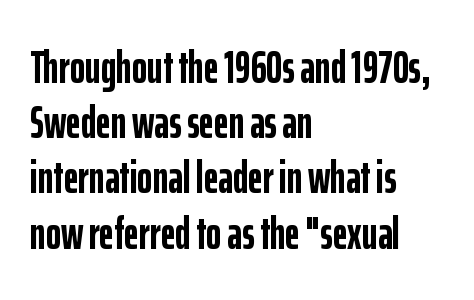
Q: Is the text bold? A: Yes.
Q: Is the text italic (slanted)? A: No, it is upright.
Q: Is the typeface a serif or a sans-serif typeface? A: Sans-serif.
Q: Is the text underlined? A: No.
Q: How is the paragraph aligned? A: Left-aligned.
Q: Is the spacing between letters normal or unusually wide? A: Normal.
Q: Width (condensed, normal, or wide)? A: Condensed.
Q: Stroke contrast? A: Low.
Q: x-height? A: Medium.
Q: Monospaced? A: No.
